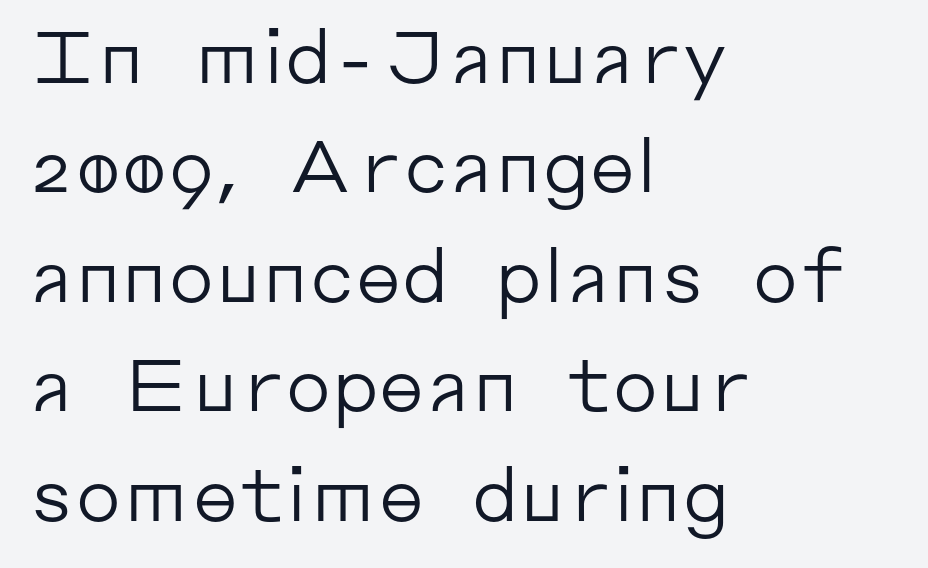
Q: Is the text bold? A: No.
Q: Is the text italic (slanted)? A: No, it is upright.
Q: Is the typeface a serif or a sans-serif typeface? A: Sans-serif.
Q: Is the text underlined? A: No.
Q: How is the paragraph aligned? A: Left-aligned.
Q: Is the spacing between letters normal or unusually wide? A: Normal.
Q: Is the spacing between lines tight, normal or loose? A: Normal.
Q: Width (condensed, normal, or wide)? A: Normal.
Q: Stroke contrast? A: Low.
Q: x-height? A: Medium.
Q: Monospaced? A: No.
